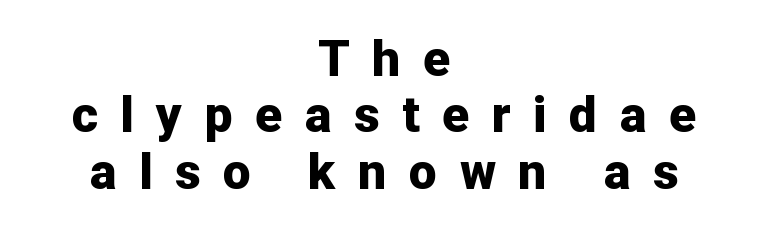
The characters display no serif detailing; their extremities are plain. Descenders hang freely into open space. Cramped leading. Weight check: bold — yes, fully. Tall strokes in this sample are plumb rather than angled.
